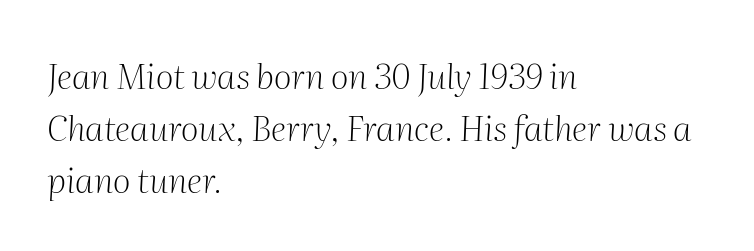
The image shows 35 px light serif type, italic (leaning right); set left-aligned, normal line spacing (1.48x), normal letter spacing, not underlined; medium stroke contrast and a medium x-height.
